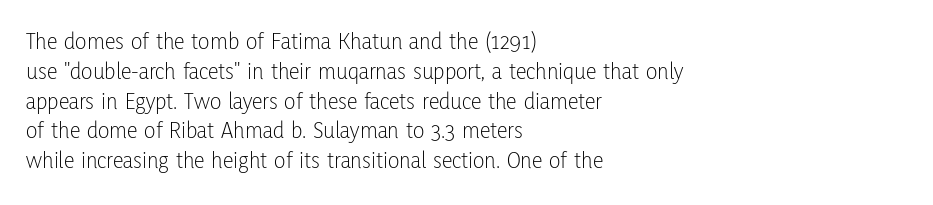
The image shows 24 px text type, upright; set left-aligned, line spacing 1.24x, normal letter spacing, not underlined.
